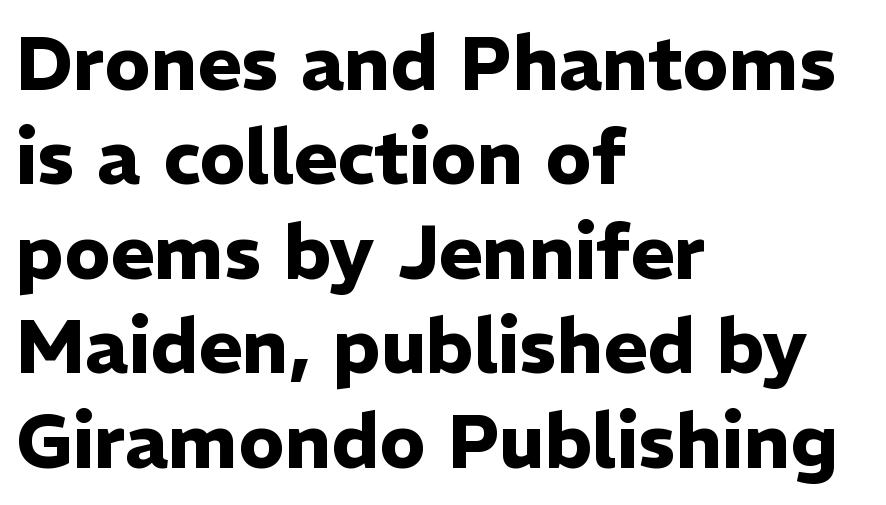
Strokes here are thick enough to call this a true bold. Typeset ragged right — the left edge is the straight one. Between one letter and the next there's only the usual sliver of space. This is roman type, the default non-slanted kind. In terms of leading, this rendering sits right in the middle.
